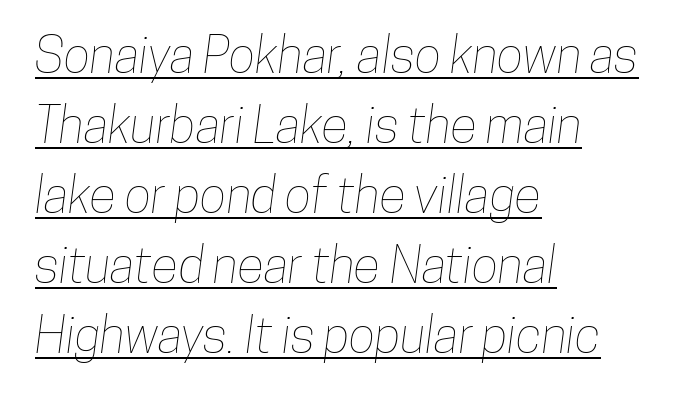
{"width": "condensed", "stroke_contrast": "low", "x_height": "medium", "monospaced": "no", "underline": "yes", "align": "left", "line_spacing": "normal", "line_spacing_ratio": 1.4, "letter_spacing": "normal", "letter_spacing_em": 0.0, "glyph_px": 50}
